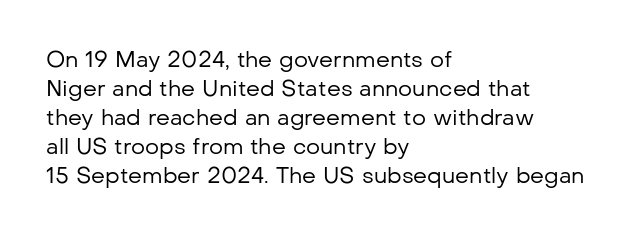
{"italic": "no", "bold": "no", "underline": "no", "align": "left", "line_spacing": "normal", "line_spacing_ratio": 1.32, "letter_spacing": "normal", "letter_spacing_em": 0.0, "glyph_px": 22}
